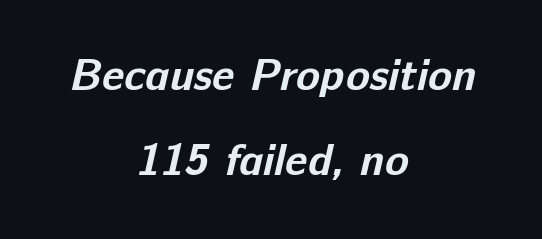
{"serif": "no", "bold": "yes", "weight": "bold", "width": "normal", "stroke_contrast": "low", "x_height": "medium", "monospaced": "no", "underline": "no", "align": "center", "line_spacing": "loose", "line_spacing_ratio": 1.94, "letter_spacing": "normal", "letter_spacing_em": 0.0, "glyph_px": 44}
